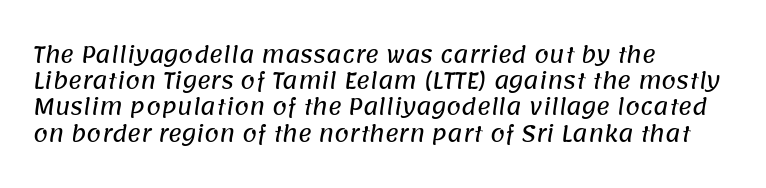
The image shows 21 px text type; set left-aligned, normal line spacing (1.25x), normal letter spacing, not underlined.
